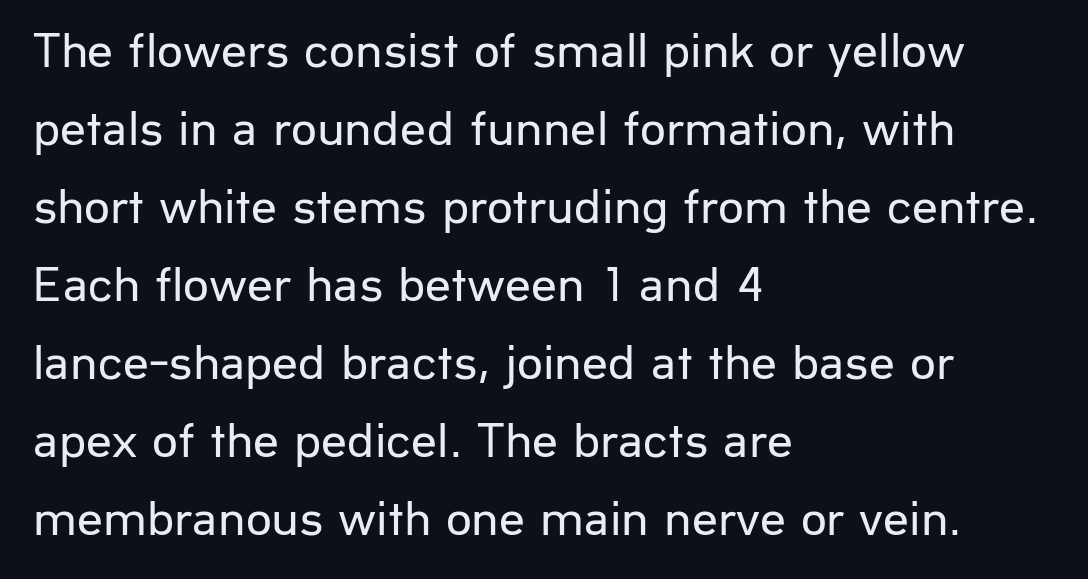
{"serif": "no", "italic": "no", "bold": "no", "weight": "regular", "width": "normal", "stroke_contrast": "low", "x_height": "medium", "monospaced": "no", "underline": "no", "align": "left", "line_spacing": "normal", "line_spacing_ratio": 1.53, "letter_spacing": "normal", "letter_spacing_em": 0.0, "glyph_px": 51}
